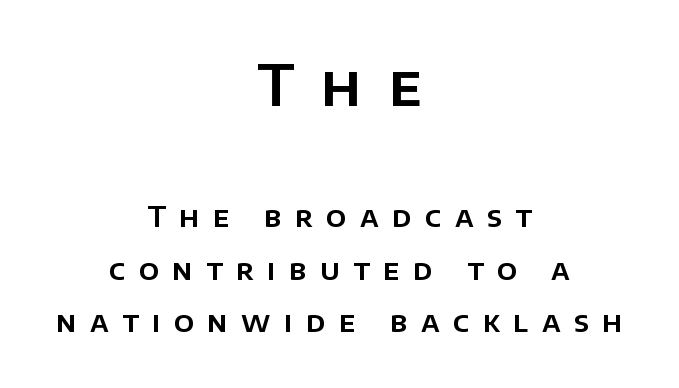
{"serif": "no", "italic": "no", "width": "normal", "stroke_contrast": "low", "x_height": "large", "monospaced": "no", "underline": "no", "align": "center", "line_spacing_ratio": 1.88, "letter_spacing": "wide", "letter_spacing_em": 0.48, "larger_block": "first", "size_ratio": 2.0, "glyph_px": 56}
